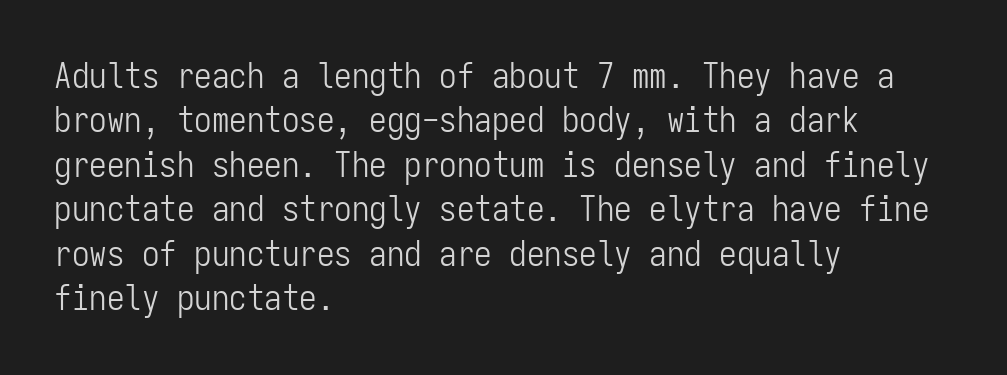
Reading down the column, the eye jumps a familiar distance to each next line. Each letter, wide or thin by design, is forced into the same width here. Honestly, the letter spacing is just normal — you wouldn't notice it. Compared with a centered layout, this one pins lines to the left instead. The strokes are not fattened; the text isn't bold.
